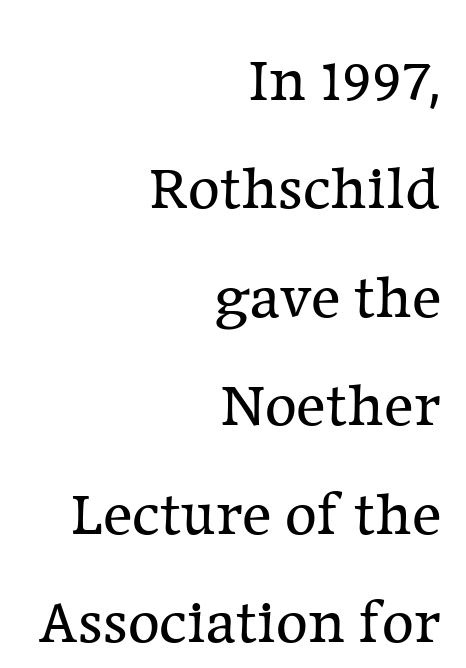
The font sits on the lighter half of the weight spectrum, regular included. The rendering keeps characters at their native spacing. A roman cut, with each character standing at attention. The face used here is proportionally spaced, like ordinary book or web type. The lines are quadded right. Unmarked baselines from the first word to the last.
